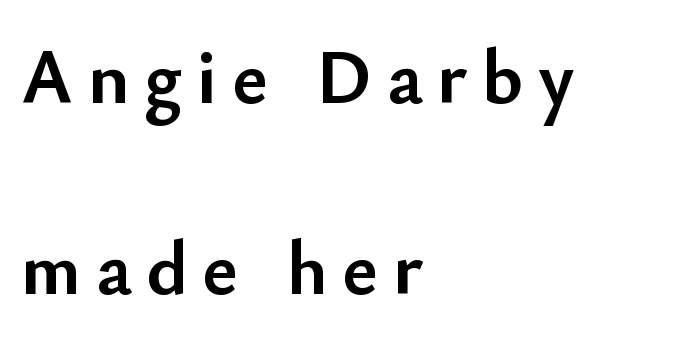
{"serif": "no", "italic": "no", "bold": "yes", "weight": "semibold", "width": "normal", "stroke_contrast": "low", "x_height": "small", "monospaced": "no", "underline": "no", "align": "left", "line_spacing": "loose", "line_spacing_ratio": 2.48, "glyph_px": 77}
